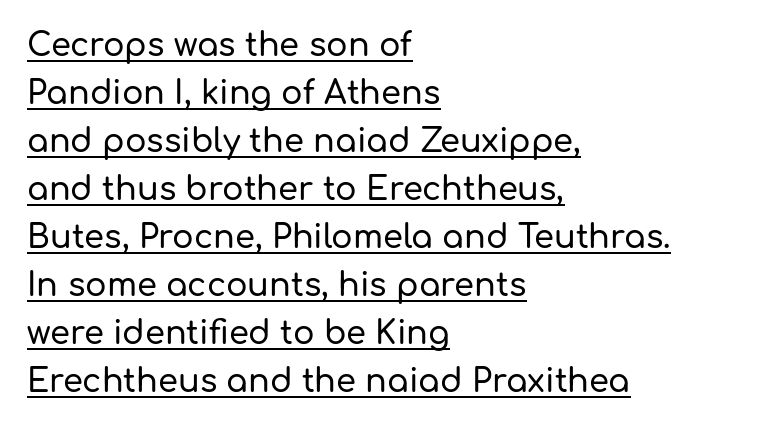
The image shows 32 px sans-serif type, upright; set left-aligned, normal line spacing (1.5x), normal letter spacing, underlined; low stroke contrast and a medium x-height.
